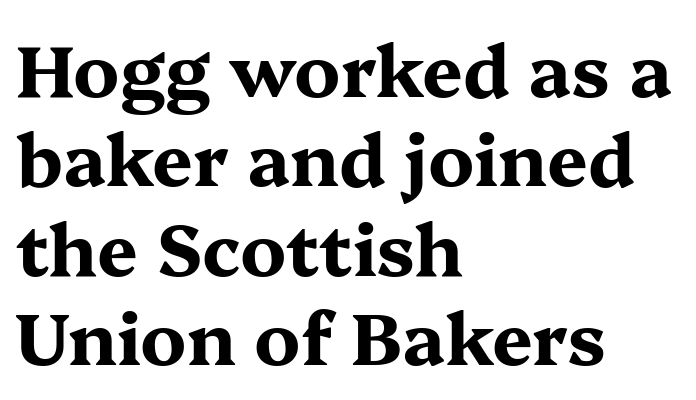
{"serif": "yes", "italic": "no", "bold": "yes", "weight": "bold", "width": "wide", "stroke_contrast": "medium", "x_height": "medium", "monospaced": "no", "underline": "no", "align": "left", "line_spacing_ratio": 1.24, "letter_spacing": "normal", "letter_spacing_em": 0.0, "glyph_px": 72}
